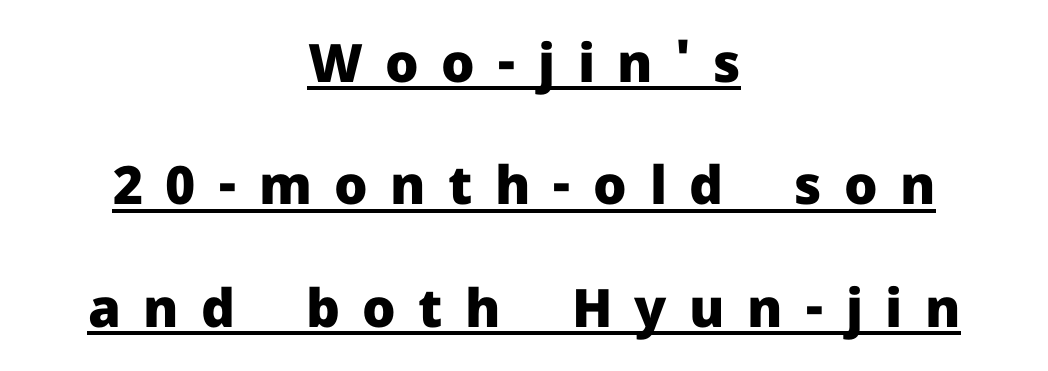
The image shows 53 px heavy sans-serif type, upright; set centered, loose line spacing (2.31x), unusually wide letter spacing (+0.42 em), underlined; low stroke contrast and a medium x-height.
